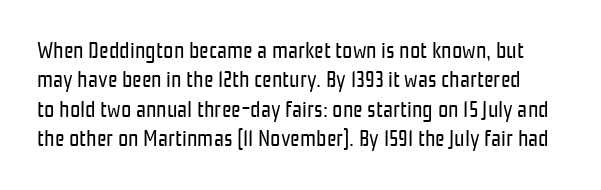
Check under the words: just untouched page. Is the type heavy? It reads as light-to-regular instead. The face used here is rendered with its standard letterfit. Normally led — the rows are evenly, conventionally spaced. Every character sits straight up, as roman type does.
